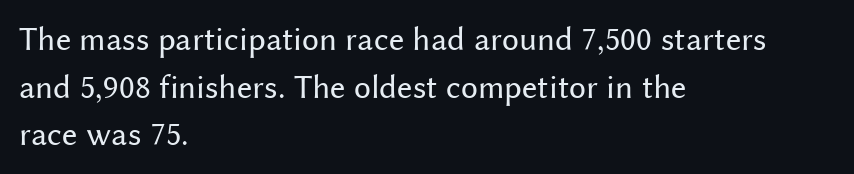
Q: Is the text bold? A: No.
Q: Is the text italic (slanted)? A: No, it is upright.
Q: Is the typeface a serif or a sans-serif typeface? A: Sans-serif.
Q: Is the text underlined? A: No.
Q: How is the paragraph aligned? A: Left-aligned.
Q: Is the spacing between letters normal or unusually wide? A: Normal.
Q: Is the spacing between lines tight, normal or loose? A: Normal.
Q: Width (condensed, normal, or wide)? A: Normal.
Q: Stroke contrast? A: Medium.
Q: x-height? A: Medium.
Q: Monospaced? A: No.
